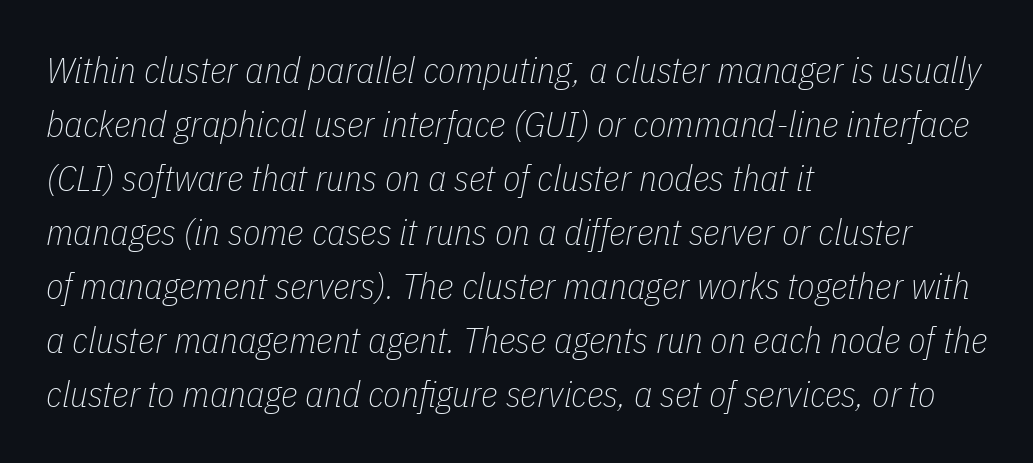
Q: Is the text bold? A: No.
Q: Is the text italic (slanted)? A: Yes, it leans right by about 11 degrees.
Q: Is the text underlined? A: No.
Q: How is the paragraph aligned? A: Left-aligned.
Q: Is the spacing between letters normal or unusually wide? A: Normal.
Q: Is the spacing between lines tight, normal or loose? A: Normal.
Q: Width (condensed, normal, or wide)? A: Condensed.
Q: Stroke contrast? A: Low.
Q: x-height? A: Medium.
Q: Monospaced? A: No.
